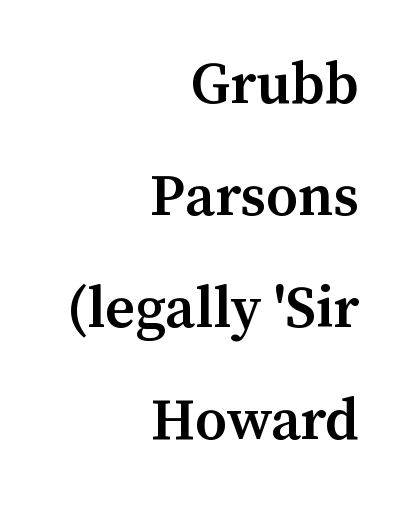
{"serif": "yes", "italic": "no", "bold": "semi", "weight": "semibold", "width": "normal", "stroke_contrast": "medium", "x_height": "medium", "monospaced": "no", "underline": "no", "align": "right", "line_spacing": "loose", "line_spacing_ratio": 1.93, "letter_spacing": "normal", "letter_spacing_em": 0.0, "glyph_px": 58}
